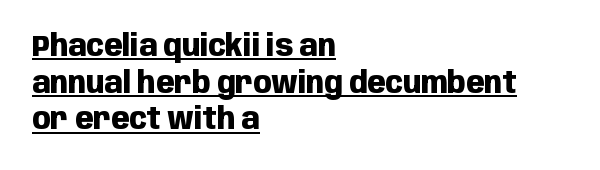
The image shows 30 px heavy, condensed sans-serif type, upright; set left-aligned, line spacing 1.22x, normal letter spacing, underlined; low stroke contrast and a large x-height.
